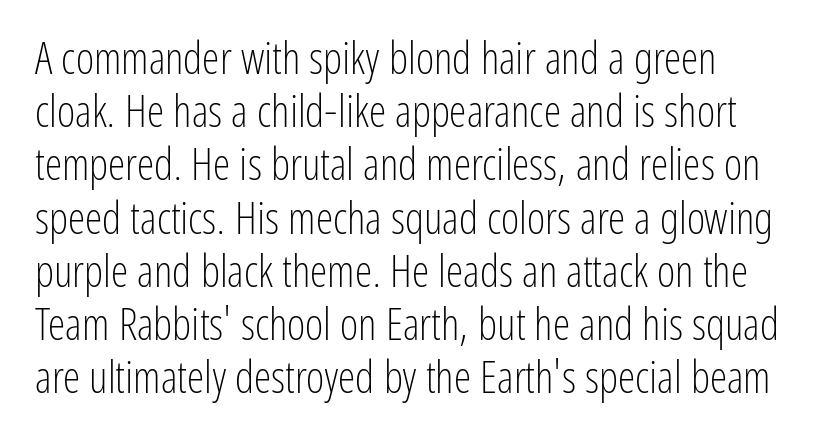
The area under the type is left untouched. Vertical strokes here are truly vertical. This sample has the flowing, uneven cadence of proportional lettering. The type is set solid horizontally, with unmodified tracking. The letters look calm and open, with moderate or lighter stems.
